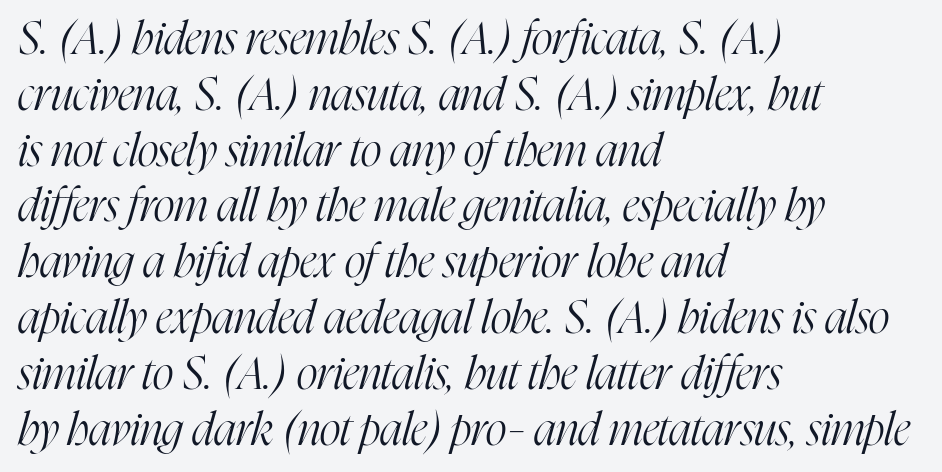
The image shows 45 px light, condensed serif type, italic (leaning right); set left-aligned, line spacing 1.24x, normal letter spacing, not underlined; high stroke contrast and a medium x-height.
